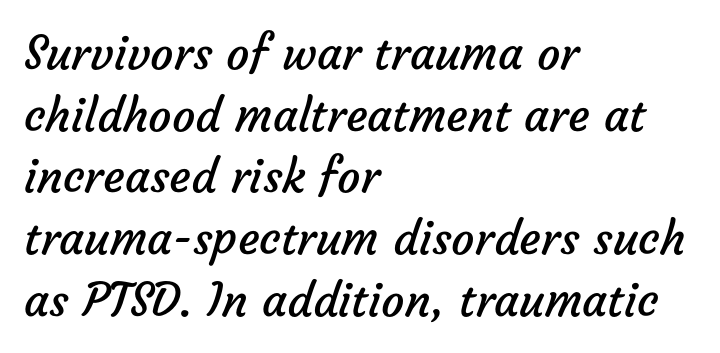
{"serif": "no", "bold": "no", "weight": "regular", "width": "normal", "stroke_contrast": "low", "x_height": "medium", "monospaced": "no", "underline": "no", "align": "left", "line_spacing": "normal", "line_spacing_ratio": 1.34, "letter_spacing": "normal", "letter_spacing_em": 0.0, "glyph_px": 46}
